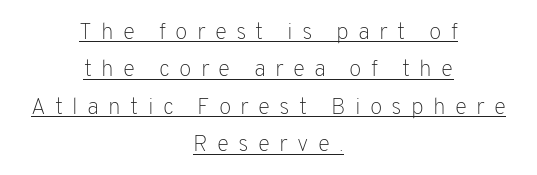
{"italic": "no", "bold": "no", "underline": "yes", "align": "center", "line_spacing": "normal", "line_spacing_ratio": 1.63, "letter_spacing": "wide", "letter_spacing_em": 0.4, "glyph_px": 23}
